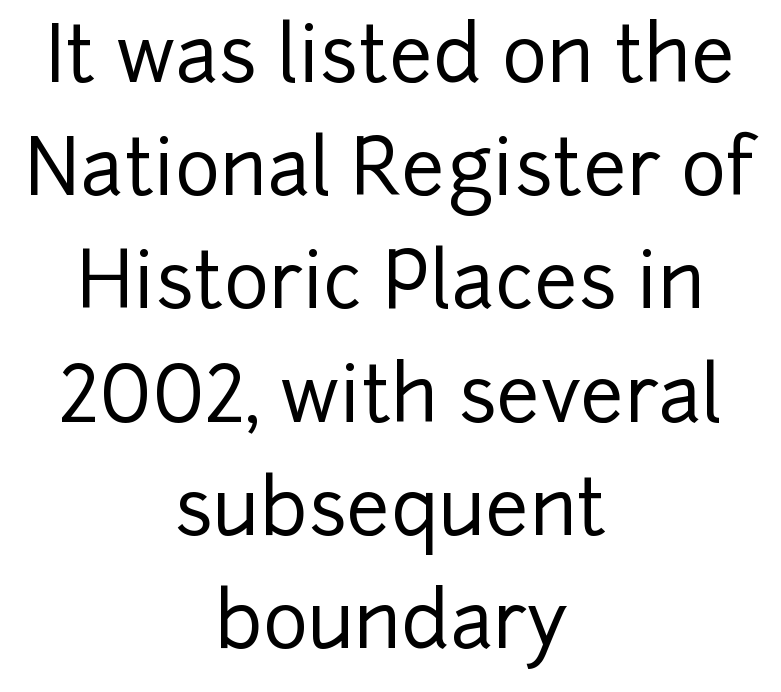
{"serif": "no", "italic": "no", "width": "normal", "stroke_contrast": "low", "x_height": "medium", "monospaced": "no", "underline": "no", "align": "center", "line_spacing": "normal", "line_spacing_ratio": 1.47, "letter_spacing": "normal", "letter_spacing_em": 0.0, "glyph_px": 77}
